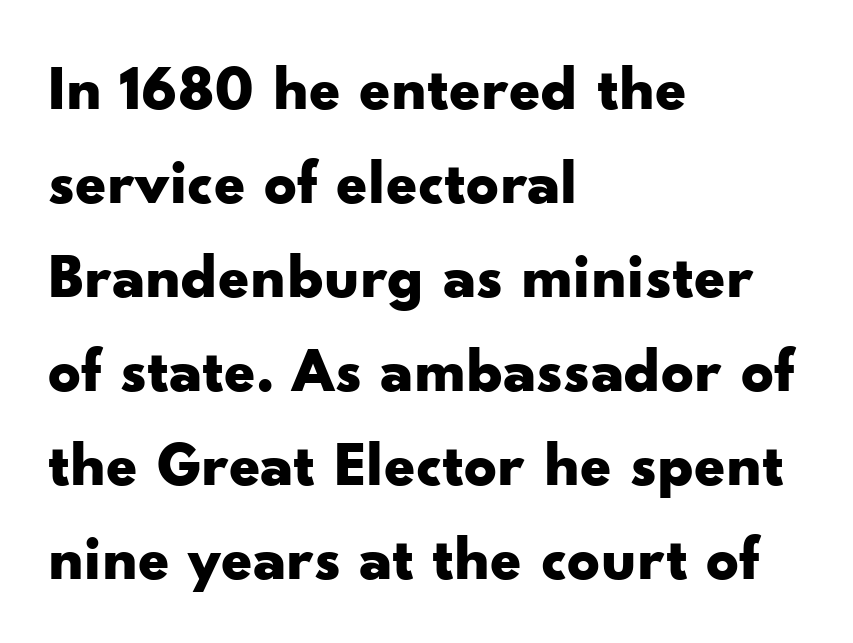
The image shows 64 px bold, wide sans-serif type, upright; set left-aligned, normal line spacing (1.47x), normal letter spacing, not underlined; low stroke contrast and a small x-height.
